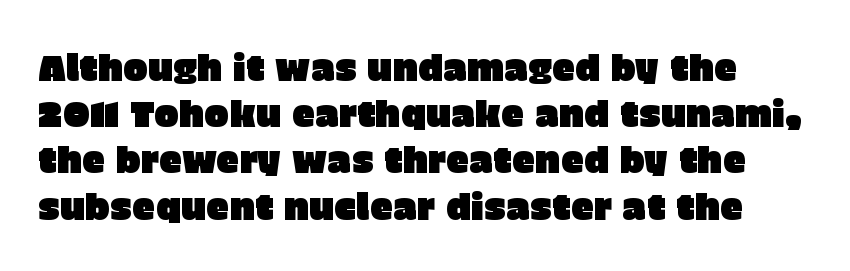
{"serif": "no", "italic": "no", "width": "normal", "stroke_contrast": "low", "x_height": "large", "monospaced": "no", "underline": "no", "line_spacing": "normal", "line_spacing_ratio": 1.25, "letter_spacing": "normal", "letter_spacing_em": 0.0, "glyph_px": 37}
